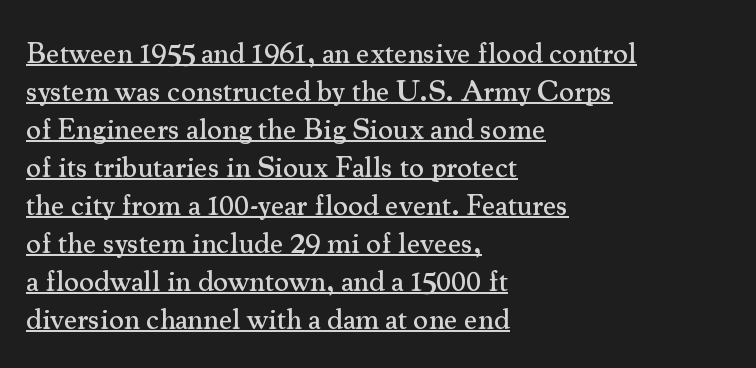
This sample carries an underscore along the baseline area. Glyph-to-glyph distance matches everyday printed text. Type style note: has serifs. Vertically, the passage feels balanced, rows spaced as you'd expect. Do the letters lean? They stand straight.
